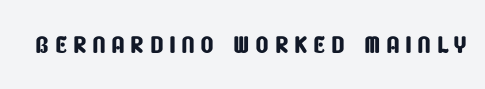
The image shows 35 px condensed sans-serif type; set not underlined; low stroke contrast and a large x-height.
